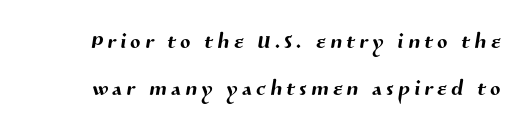
The image shows 30 px sans-serif type; set normal line spacing (1.57x), not underlined; medium stroke contrast and a medium x-height.
